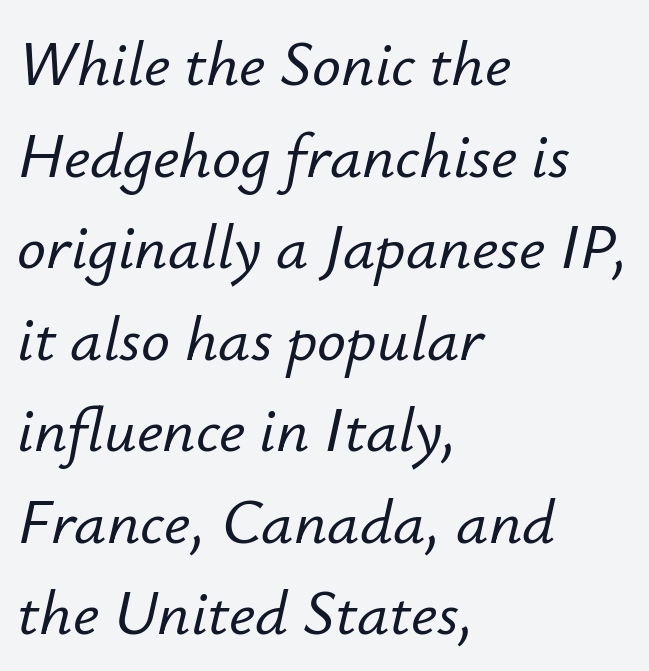
Q: Is the text italic (slanted)? A: Yes, it leans right by about 12 degrees.
Q: Is the text underlined? A: No.
Q: How is the paragraph aligned? A: Left-aligned.
Q: Is the spacing between letters normal or unusually wide? A: Normal.
Q: Is the spacing between lines tight, normal or loose? A: Normal.
Q: Width (condensed, normal, or wide)? A: Normal.
Q: Stroke contrast? A: Low.
Q: x-height? A: Small.
Q: Monospaced? A: No.
